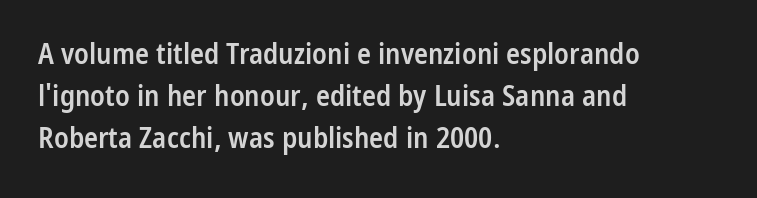
In terms of posture, this sample is upright. The letters advance in unequal steps, a hallmark of proportional type. The text block is weighted toward the left margin, trailing off unevenly rightward. Bare-footed words on every line. On the weight axis this lands at semibold, roughly 600. Compared with typical body copy, the letter spacing here is the same.
